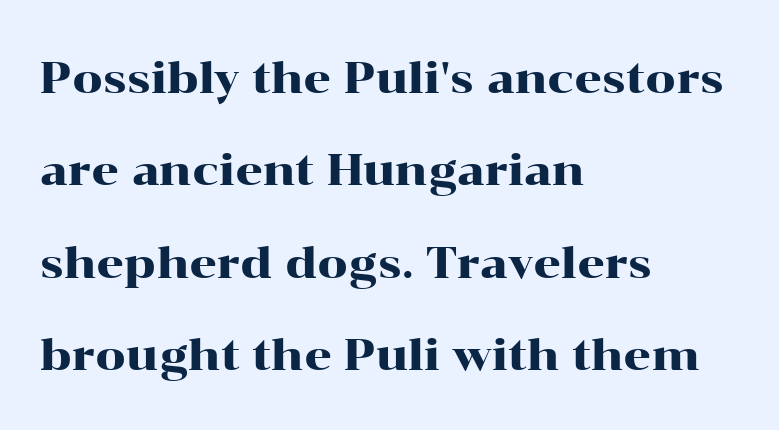
Q: Is the text italic (slanted)? A: No, it is upright.
Q: Is the typeface a serif or a sans-serif typeface? A: Serif.
Q: Is the text underlined? A: No.
Q: How is the paragraph aligned? A: Left-aligned.
Q: Is the spacing between letters normal or unusually wide? A: Normal.
Q: Is the spacing between lines tight, normal or loose? A: Loose.
Q: Width (condensed, normal, or wide)? A: Wide.
Q: Stroke contrast? A: High.
Q: x-height? A: Medium.
Q: Monospaced? A: No.
